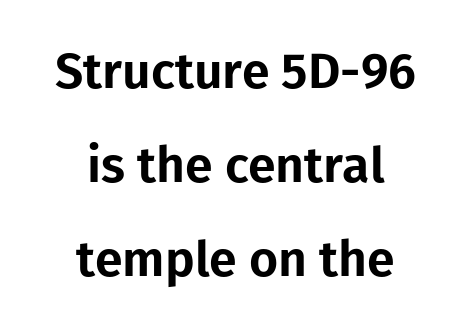
Q: Is the text italic (slanted)? A: No, it is upright.
Q: Is the typeface a serif or a sans-serif typeface? A: Sans-serif.
Q: Is the text underlined? A: No.
Q: How is the paragraph aligned? A: Centered.
Q: Is the spacing between letters normal or unusually wide? A: Normal.
Q: Width (condensed, normal, or wide)? A: Normal.
Q: Stroke contrast? A: Low.
Q: x-height? A: Medium.
Q: Monospaced? A: No.
